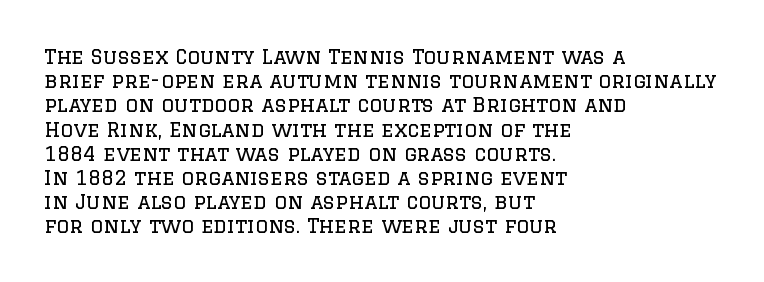
Q: Is the text bold? A: No.
Q: Is the text italic (slanted)? A: No, it is upright.
Q: Is the text underlined? A: No.
Q: How is the paragraph aligned? A: Left-aligned.
Q: Is the spacing between letters normal or unusually wide? A: Normal.
